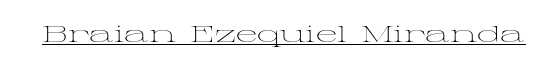
Q: Is the text bold? A: No.
Q: Is the text italic (slanted)? A: No, it is upright.
Q: Is the text underlined? A: Yes.
Q: Is the spacing between letters normal or unusually wide? A: Normal.
